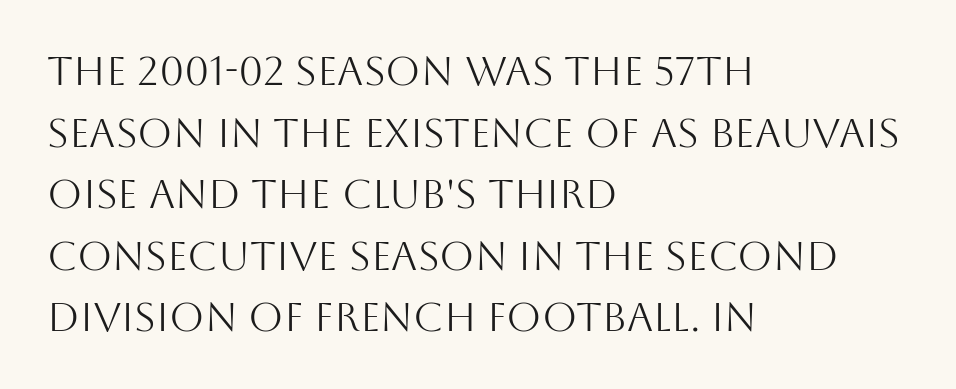
Q: Is the text bold? A: No.
Q: Is the text italic (slanted)? A: No, it is upright.
Q: Is the typeface a serif or a sans-serif typeface? A: Sans-serif.
Q: Is the text underlined? A: No.
Q: How is the paragraph aligned? A: Left-aligned.
Q: Is the spacing between letters normal or unusually wide? A: Normal.
Q: Is the spacing between lines tight, normal or loose? A: Normal.
Q: Width (condensed, normal, or wide)? A: Normal.
Q: Stroke contrast? A: Medium.
Q: x-height? A: Large.
Q: Monospaced? A: No.
